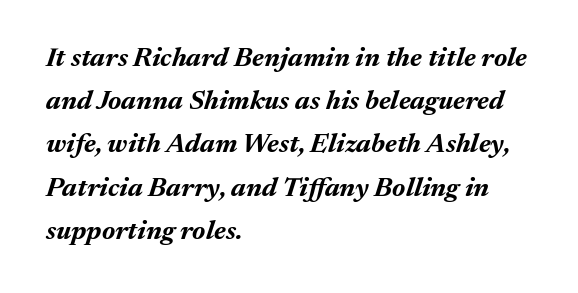
The image shows 27 px bold type, italic (leaning right); set left-aligned, normal line spacing (1.6x), normal letter spacing, not underlined.
